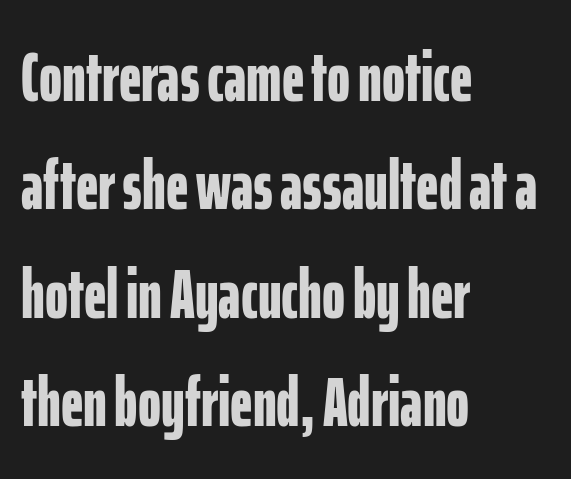
{"serif": "no", "italic": "no", "bold": "yes", "weight": "bold", "width": "condensed", "stroke_contrast": "low", "x_height": "medium", "monospaced": "no", "underline": "no", "align": "left", "line_spacing": "normal", "line_spacing_ratio": 1.55, "letter_spacing": "normal", "letter_spacing_em": 0.0, "glyph_px": 70}
